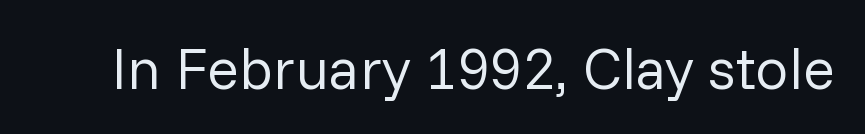
These lines are composed in type without serifs. The zone under the glyphs is completely vacant. Glyph-to-glyph distance matches everyday printed text. You could not count columns in this text — the font is proportionally spaced. In terms of posture, this sample is upright.
